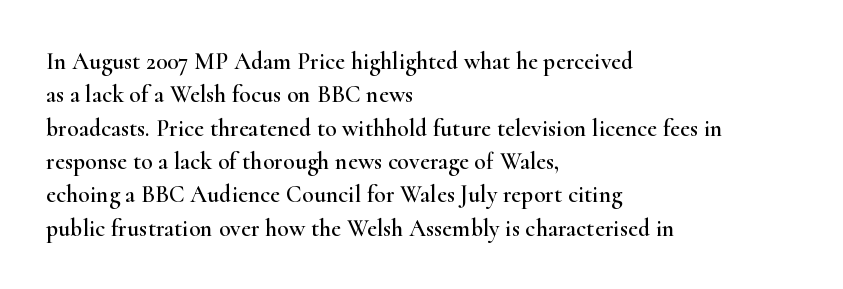
Style check: upright. Bare-footed words on every line. The passage shown has conventional tracking throughout. If you measured baseline to baseline, you'd find a middling distance. A student would call this left alignment; a typographer would say flush left, rag right.
